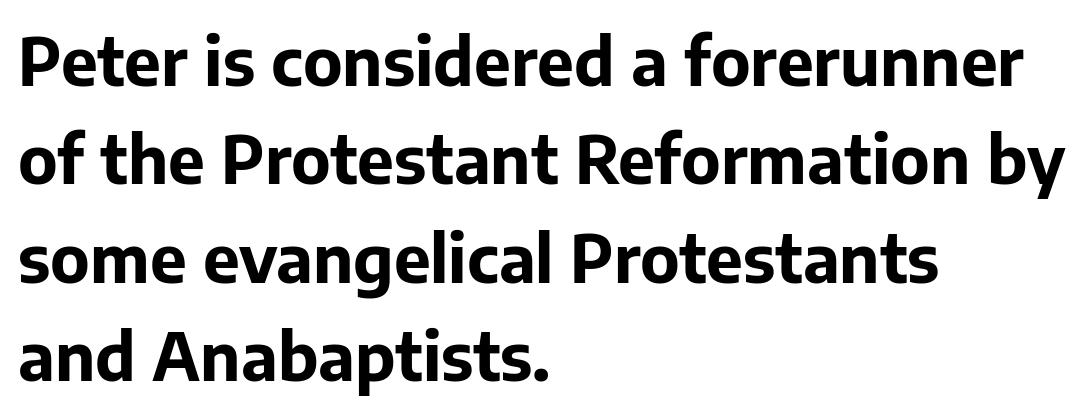
The image shows 66 px bold sans-serif type, upright; set left-aligned, normal line spacing (1.49x), normal letter spacing, not underlined; low stroke contrast and a medium x-height.
